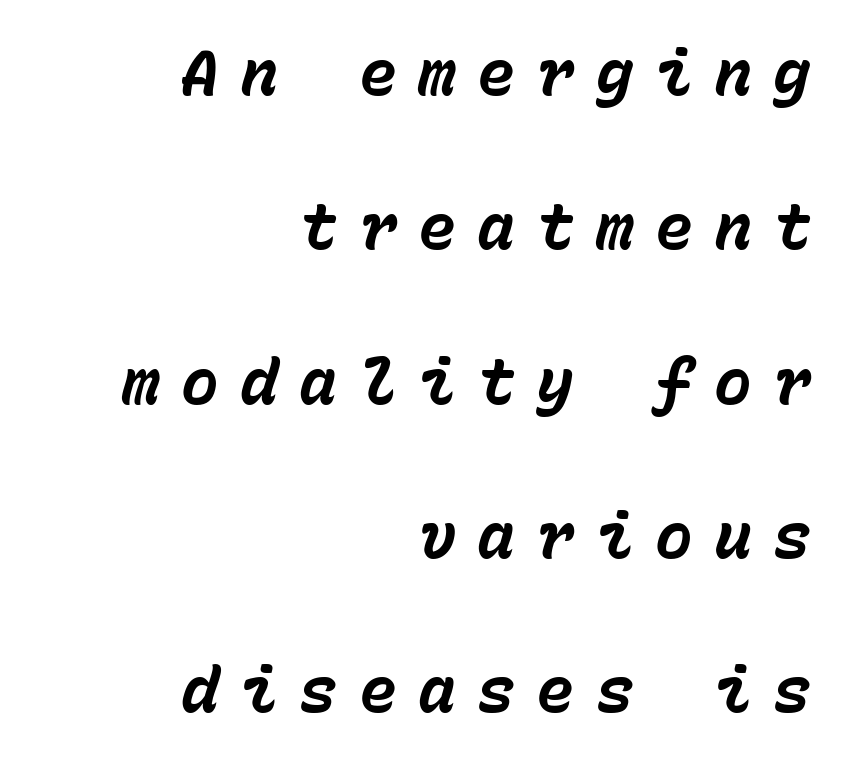
The tracking reads as deliberately expanded to a designer's eye. A typesetter would call this monospace, since all characters share one set width. Leftover space on each line is placed entirely before the opening word. Glance below the letters and you will spot only blank space. Italic: yes, the glyphs are oblique.
